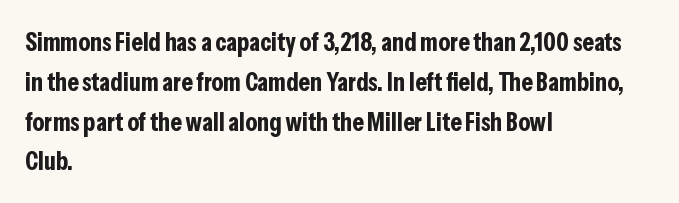
Plenty of ink on the page — the face is bold. Vertical spacing — default. Descenders hang freely into open space. All the whitespace from short lines collects on the right. This rendering leaves character spacing at its baseline value. Do the letters lean? They stand straight.
